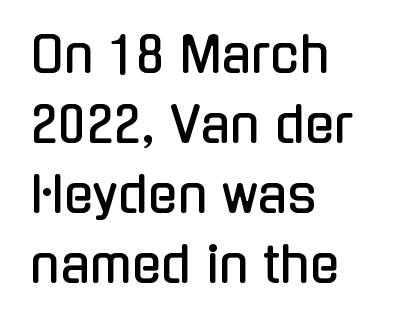
The image shows 49 px condensed sans-serif type, upright; set left-aligned, normal line spacing (1.43x), normal letter spacing, not underlined; low stroke contrast and a medium x-height.
